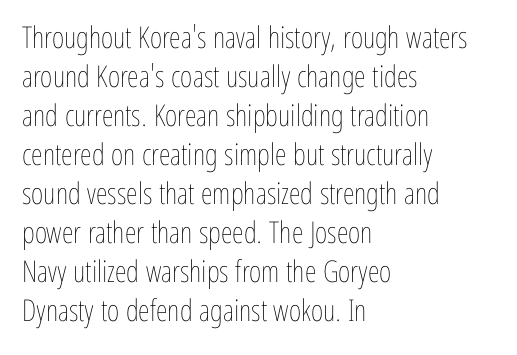
Anything drawn beneath the words? Only blank space. The rendering keeps characters at their native spacing. Unbolded letterforms with no extra heft. These lines are set flush left with a ragged right edge. A typesetter would mark this as roman, not italic. This sample has the flowing, uneven cadence of proportional lettering.
